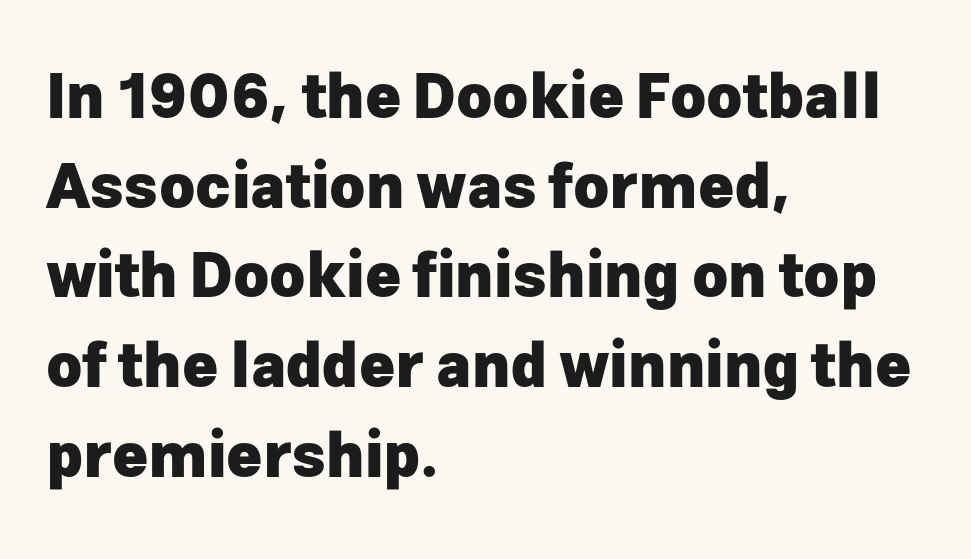
The image shows 61 px heavy sans-serif type, upright; set left-aligned, normal line spacing (1.47x), normal letter spacing, not underlined; low stroke contrast and a medium x-height.
